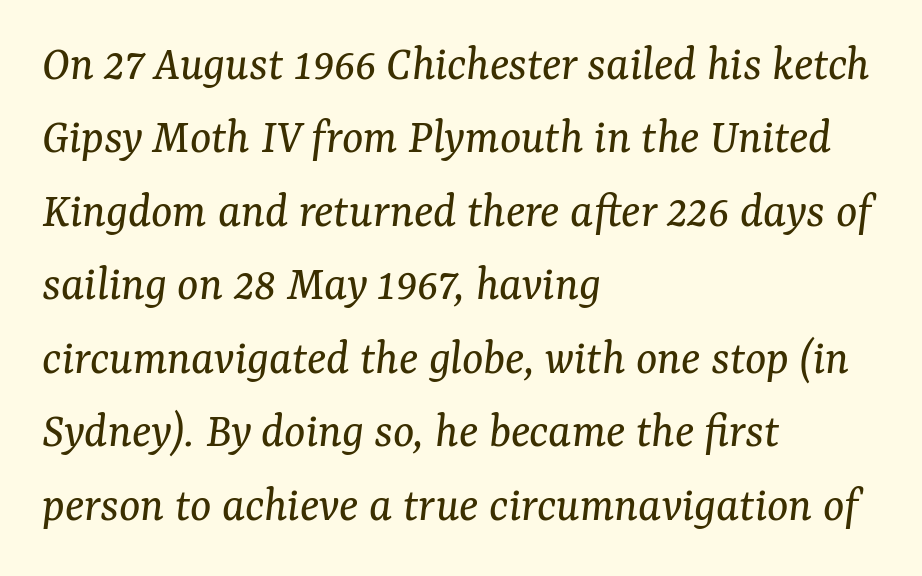
{"serif": "yes", "italic": "yes", "lean": "right", "slant_degrees": 7, "bold": "no", "weight": "regular", "width": "normal", "stroke_contrast": "medium", "x_height": "medium", "monospaced": "no", "underline": "no", "align": "left", "line_spacing": "normal", "line_spacing_ratio": 1.47, "letter_spacing": "normal", "letter_spacing_em": 0.0, "glyph_px": 50}
